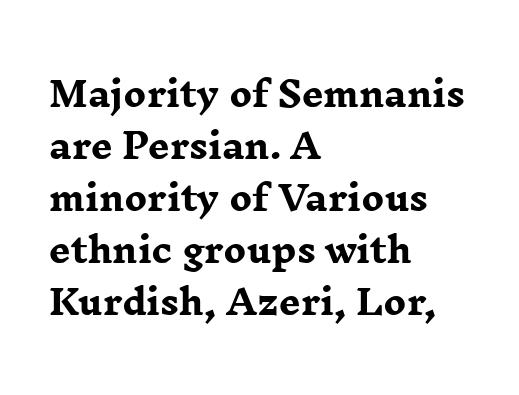
{"serif": "yes", "italic": "no", "bold": "yes", "weight": "heavy", "width": "wide", "stroke_contrast": "low", "x_height": "medium", "monospaced": "no", "underline": "no", "align": "left", "line_spacing": "normal", "line_spacing_ratio": 1.53, "letter_spacing": "normal", "letter_spacing_em": 0.0, "glyph_px": 34}
